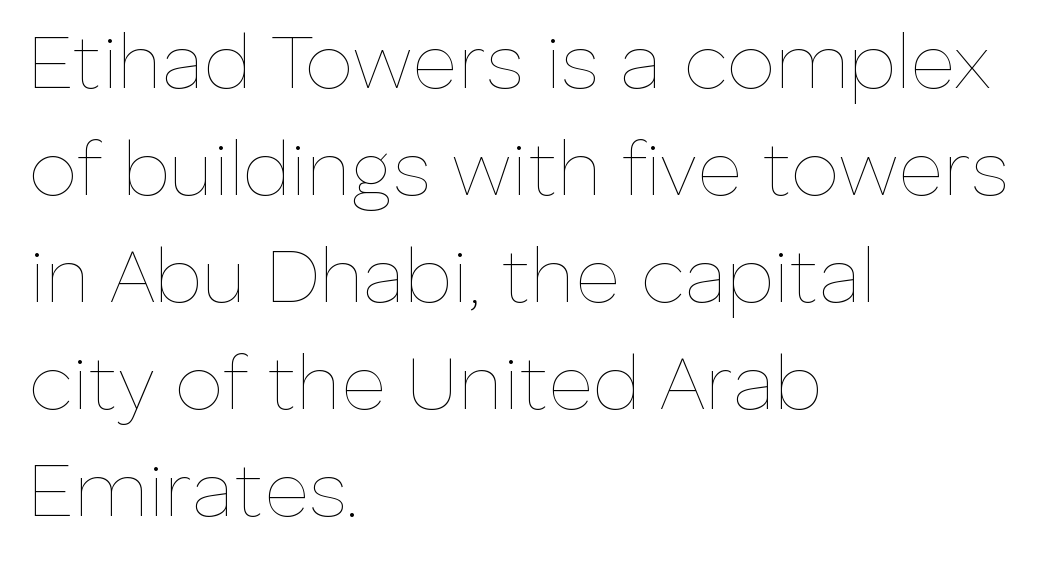
Interline gaps are of average width in this sample. Italic? Not at all — the glyphs are vertical. This rendering features lettering with no underline. In CSS terms this would be text-align: left. Standard letterfit; no display-style spreading of the glyphs. The characters are drawn with everyday or finer stroke widths.
